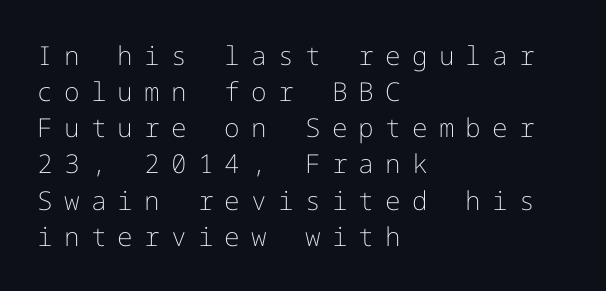
Horizontal bands of white between lines are of average thickness. The letters are spread apart with noticeably loose tracking. Does the copy run flush right? No — it runs flush left. The zone under the glyphs is completely vacant. Vertical stems look standard width or narrower in stroke. You can tell it's not italic because the verticals are truly vertical.
